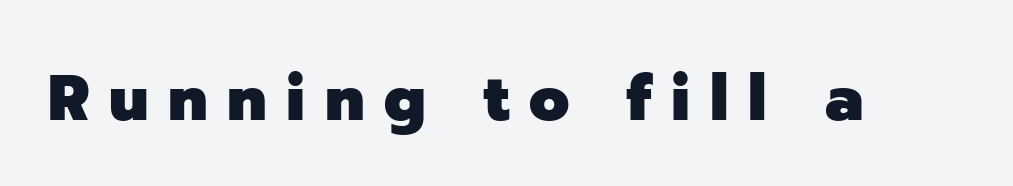
Q: Is the text bold? A: Yes.
Q: Is the text italic (slanted)? A: No, it is upright.
Q: Is the typeface a serif or a sans-serif typeface? A: Sans-serif.
Q: Is the text underlined? A: No.
Q: Is the spacing between letters normal or unusually wide? A: Unusually wide.
Q: Width (condensed, normal, or wide)? A: Normal.
Q: Stroke contrast? A: Low.
Q: x-height? A: Medium.
Q: Monospaced? A: No.
